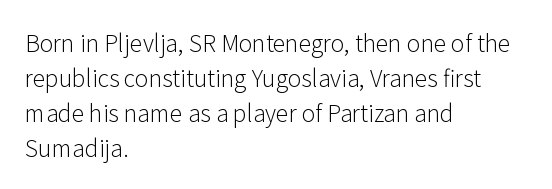
The image shows 23 px text type, upright; set left-aligned, normal line spacing (1.52x), normal letter spacing, not underlined.
